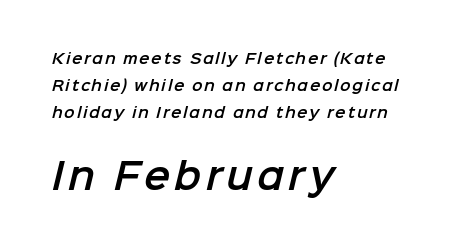
Q: Is the typeface a serif or a sans-serif typeface? A: Sans-serif.
Q: Is the text underlined? A: No.
Q: How is the paragraph aligned? A: Left-aligned.
Q: Is the spacing between lines tight, normal or loose? A: Loose.
Q: Which block of text is set in a larger size, the first (top) or the second (bottom)? A: The second (bottom) one.
Q: Width (condensed, normal, or wide)? A: Normal.
Q: Stroke contrast? A: Low.
Q: x-height? A: Medium.
Q: Monospaced? A: No.
